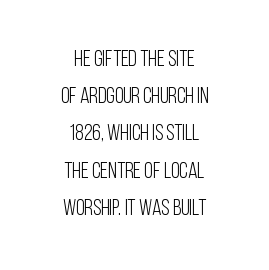
The image shows 22 px text type, upright; set centered, normal line spacing (1.69x), normal letter spacing, not underlined.
